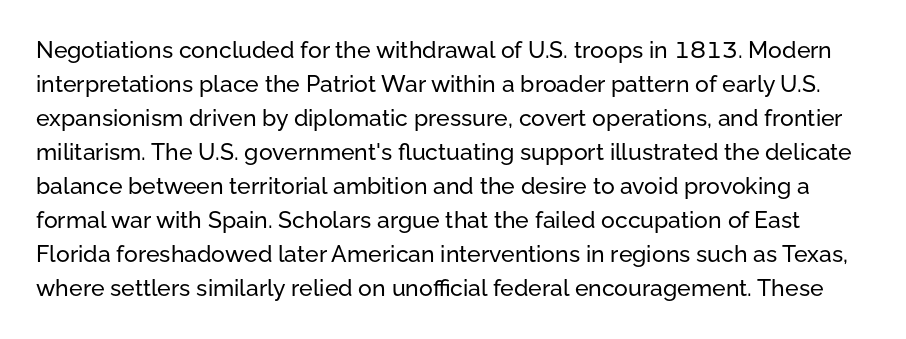
This sample keeps an unexceptional amount of space between lines. Here the glyphs are tracked normally, forming tight word shapes. This rendering features lettering with no underline. This is the regular roman posture of the typeface.
